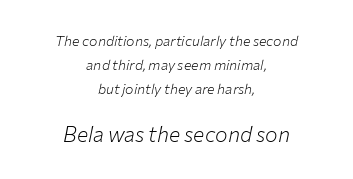
Q: Is the text bold? A: No.
Q: Is the text italic (slanted)? A: Yes, it leans right by about 12 degrees.
Q: Is the text underlined? A: No.
Q: How is the paragraph aligned? A: Centered.
Q: Is the spacing between letters normal or unusually wide? A: Normal.
Q: Which block of text is set in a larger size, the first (top) or the second (bottom)? A: The second (bottom) one.
